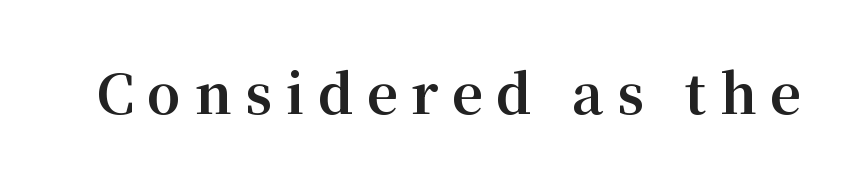
The image shows 54 px bold serif type, upright; set unusually wide letter spacing (+0.25 em), not underlined; medium stroke contrast and a medium x-height.
